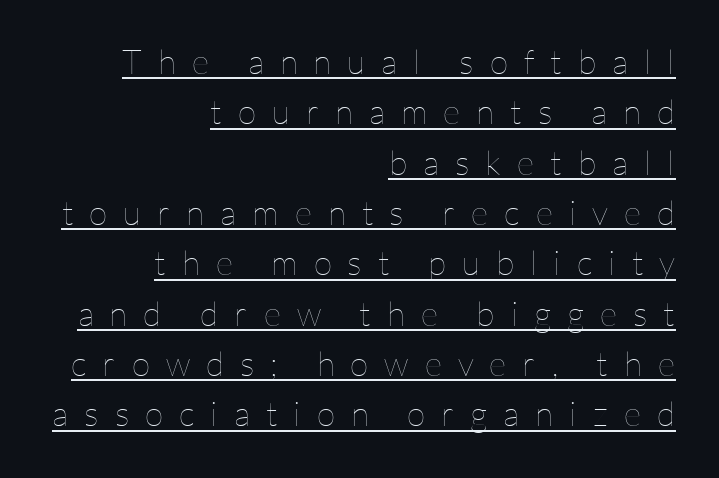
The lines sit at an ordinary, default distance from one another. This is roman type, the default non-slanted kind. Spacing verdict: proportional, widths tailored to each character. The rendering uses the underline text-decoration. Alignment: flush right. Weight class: somewhere from thin through regular.
